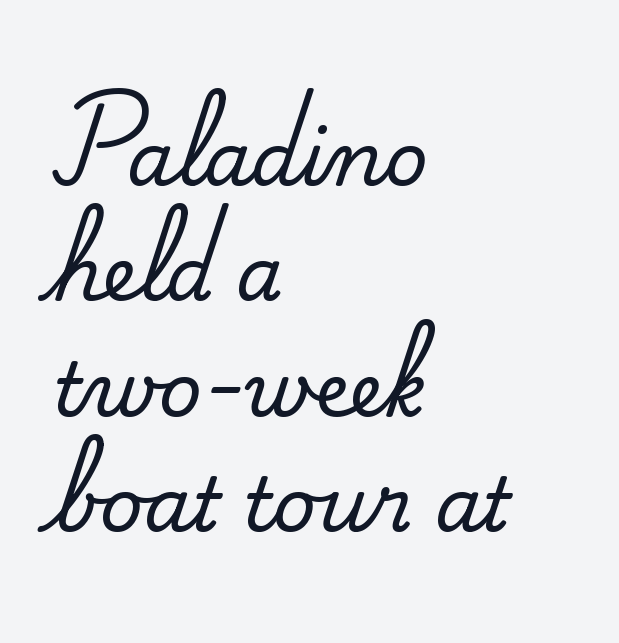
Proportional: the letters do not fall into vertical columns. Are there feet on the stems? There are — it's a serif. The paragraph has a hard left edge and a soft right edge.
